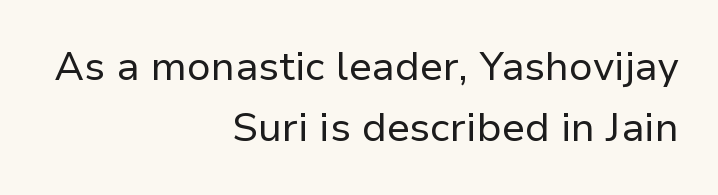
{"serif": "no", "italic": "no", "bold": "no", "weight": "regular", "width": "normal", "stroke_contrast": "low", "x_height": "medium", "monospaced": "no", "underline": "no", "align": "right", "line_spacing": "normal", "line_spacing_ratio": 1.52, "letter_spacing": "normal", "letter_spacing_em": 0.0, "glyph_px": 40}
